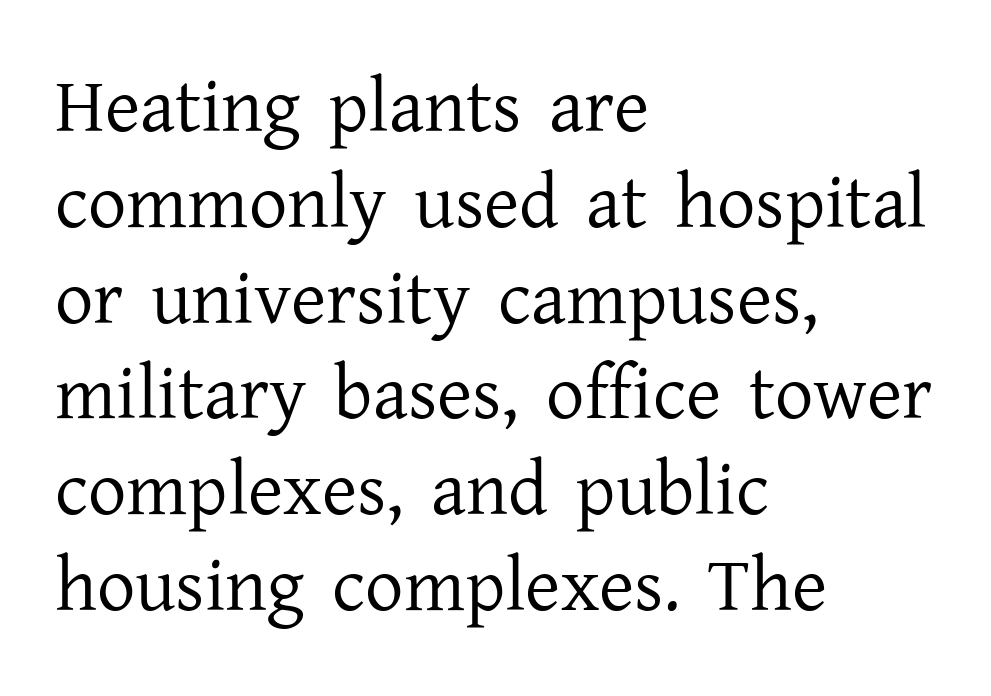
Q: Is the text bold? A: No.
Q: Is the text italic (slanted)? A: No, it is upright.
Q: Is the typeface a serif or a sans-serif typeface? A: Serif.
Q: Is the text underlined? A: No.
Q: How is the paragraph aligned? A: Left-aligned.
Q: Is the spacing between letters normal or unusually wide? A: Normal.
Q: Is the spacing between lines tight, normal or loose? A: Normal.
Q: Width (condensed, normal, or wide)? A: Normal.
Q: Stroke contrast? A: Low.
Q: x-height? A: Medium.
Q: Monospaced? A: No.
